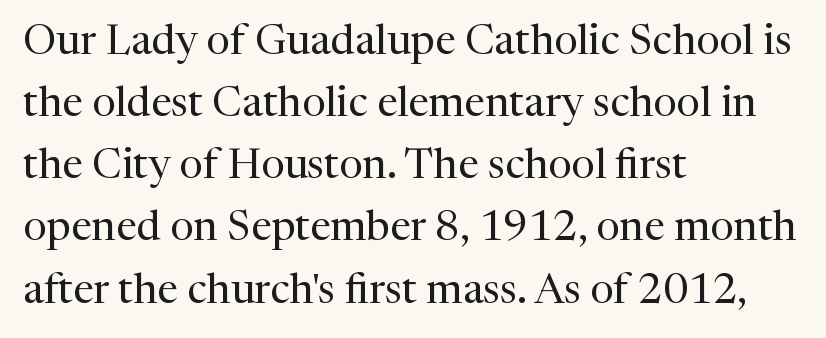
This sample is left-justified, so line endings fall wherever the words run out. The rendering uses natural spacing where letterforms have individual widths. Stroke terminals: seriffed. Reading down the column, the eye jumps a familiar distance to each next line. This is not heavy type; no bold has been used. Compared with typical body copy, the letter spacing here is the same.
